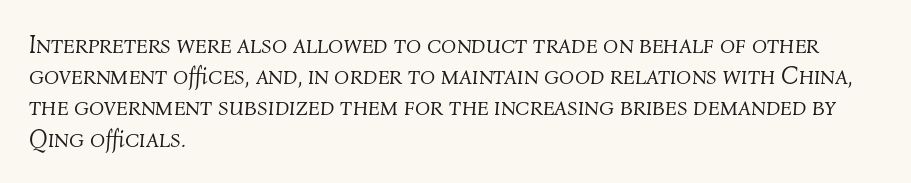
Q: Is the text bold? A: No.
Q: Is the text italic (slanted)? A: Yes, it leans right by about 4 degrees.
Q: Is the text underlined? A: No.
Q: How is the paragraph aligned? A: Left-aligned.
Q: Is the spacing between letters normal or unusually wide? A: Normal.
Q: Is the spacing between lines tight, normal or loose? A: Normal.
